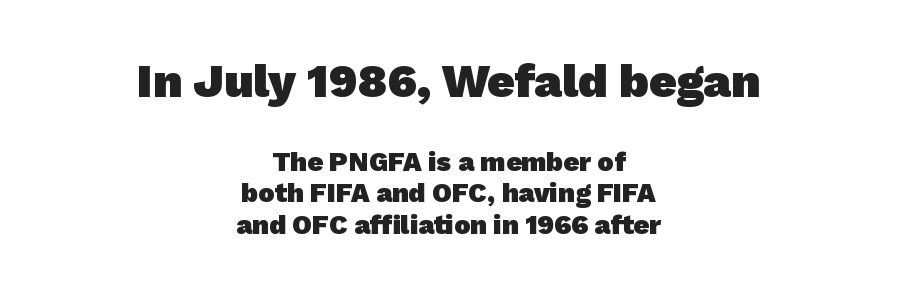
Q: Is the text bold? A: Yes.
Q: Is the typeface a serif or a sans-serif typeface? A: Sans-serif.
Q: Is the text underlined? A: No.
Q: How is the paragraph aligned? A: Centered.
Q: Is the spacing between letters normal or unusually wide? A: Normal.
Q: Which block of text is set in a larger size, the first (top) or the second (bottom)? A: The first (top) one.
Q: Width (condensed, normal, or wide)? A: Normal.
Q: Stroke contrast? A: Low.
Q: x-height? A: Medium.
Q: Monospaced? A: No.
